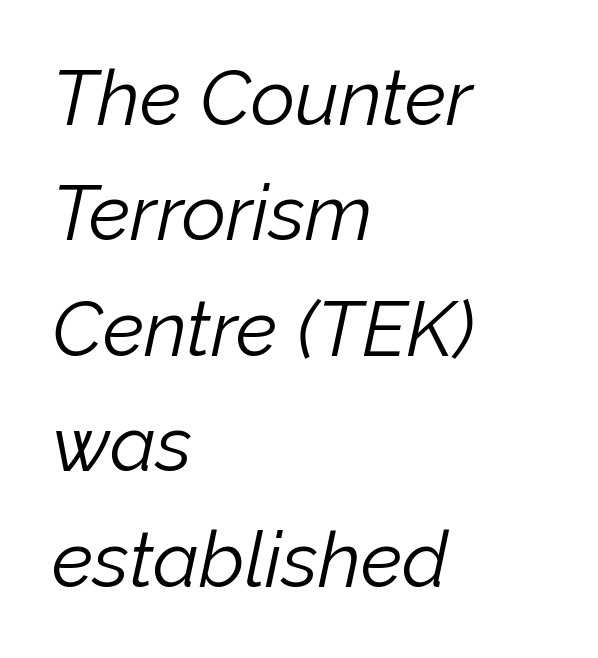
{"italic": "yes", "lean": "right", "slant_degrees": 12, "bold": "no", "weight": "light", "width": "normal", "stroke_contrast": "low", "x_height": "medium", "monospaced": "no", "underline": "no", "align": "left", "line_spacing": "normal", "line_spacing_ratio": 1.5, "letter_spacing": "normal", "letter_spacing_em": 0.0, "glyph_px": 77}
